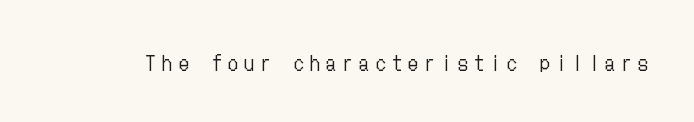
Short note: letters widely spaced. Stems here are at most as thick as an everyday book face. Words float on clear page, feet unadorned. This is the regular roman posture of the typeface.
